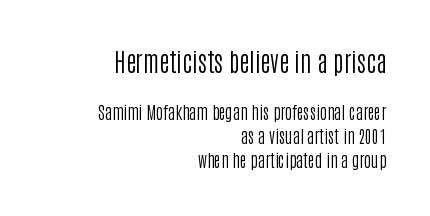
{"italic": "no", "bold": "no", "underline": "no", "align": "right", "line_spacing": "normal", "line_spacing_ratio": 1.43, "letter_spacing": "normal", "letter_spacing_em": 0.0, "larger_block": "first", "size_ratio": 1.47, "glyph_px": 25}
